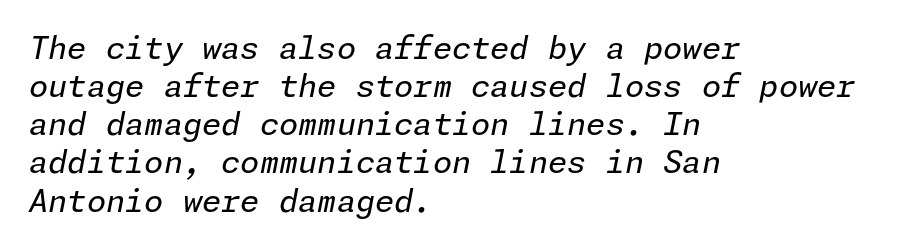
{"italic": "yes", "lean": "right", "slant_degrees": 11, "bold": "no", "weight": "regular", "width": "normal", "stroke_contrast": "low", "x_height": "medium", "underline": "no", "align": "left", "line_spacing_ratio": 1.23, "letter_spacing": "normal", "letter_spacing_em": 0.0, "glyph_px": 31}
